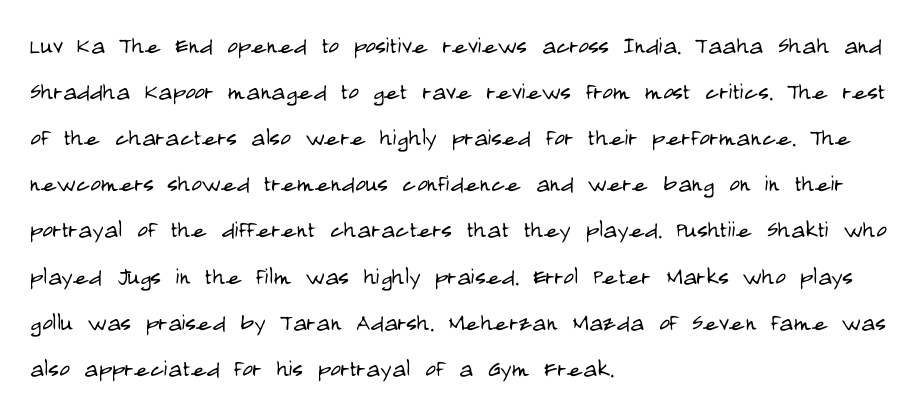
{"serif": "no", "italic": "no", "bold": "no", "weight": "light", "width": "condensed", "stroke_contrast": "low", "x_height": "large", "monospaced": "no", "underline": "no", "align": "left", "line_spacing": "normal", "line_spacing_ratio": 1.59, "letter_spacing": "normal", "letter_spacing_em": 0.0, "glyph_px": 29}
